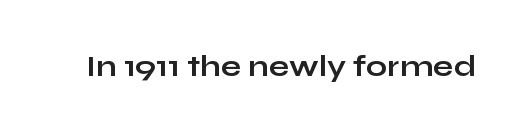
Nothing sits at the stroke ends, so this counts as sans-serif. Proportional: the letters do not fall into vertical columns. Decoration check: the copy has no underline. Every stem runs plumb, perpendicular to the baseline. Standard letterfit; no display-style spreading of the glyphs. Emphasis by weight is at full strength: bold.
